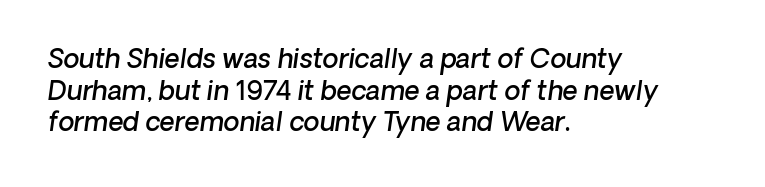
The image shows 26 px text type, italic (leaning right); set left-aligned, line spacing 1.22x, normal letter spacing, not underlined.
